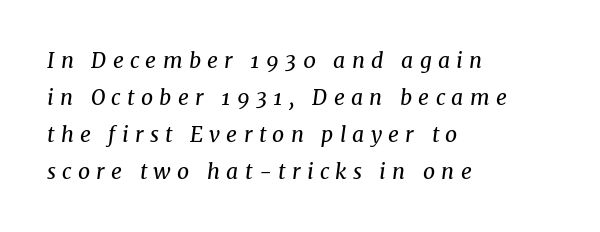
Q: Is the text bold? A: No.
Q: Is the text italic (slanted)? A: Yes, it leans right by about 8 degrees.
Q: Is the text underlined? A: No.
Q: How is the paragraph aligned? A: Left-aligned.
Q: Is the spacing between letters normal or unusually wide? A: Unusually wide.
